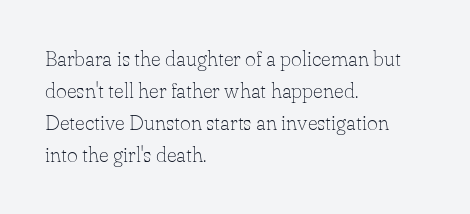
Q: Is the text bold? A: No.
Q: Is the text italic (slanted)? A: No, it is upright.
Q: Is the text underlined? A: No.
Q: How is the paragraph aligned? A: Left-aligned.
Q: Is the spacing between letters normal or unusually wide? A: Normal.
Q: Is the spacing between lines tight, normal or loose? A: Normal.
